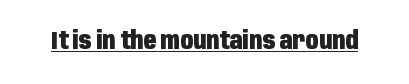
{"italic": "no", "bold": "yes", "underline": "yes", "letter_spacing": "normal", "letter_spacing_em": 0.0, "glyph_px": 24}
